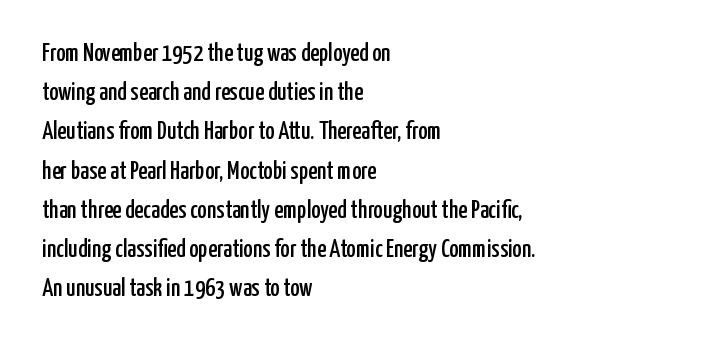
{"italic": "no", "underline": "no", "align": "left", "line_spacing": "normal", "line_spacing_ratio": 1.57, "letter_spacing": "normal", "letter_spacing_em": 0.0, "glyph_px": 25}
